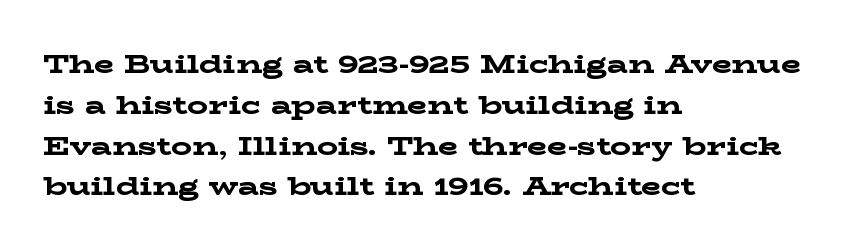
The image shows 26 px bold type, upright; set left-aligned, normal line spacing (1.57x), normal letter spacing, not underlined.
